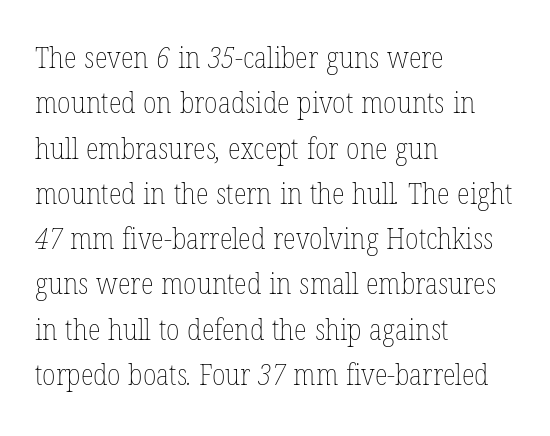
The image shows 30 px thin, condensed type; set left-aligned, normal line spacing (1.51x), normal letter spacing, not underlined; low stroke contrast and a medium x-height.
